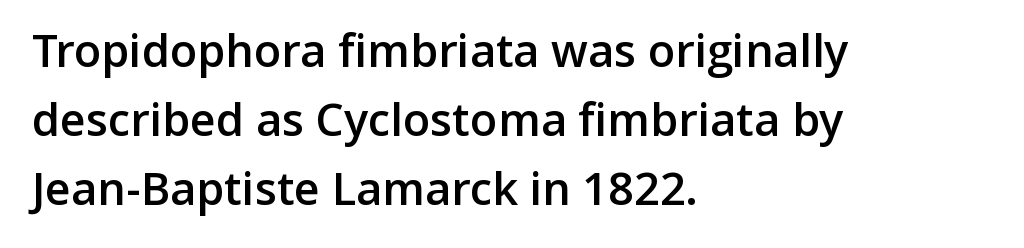
Each line starts at the same left margin while the right side varies. If you drew a line through each stem, it would be perfectly vertical. Each letter keeps its own natural width here, so spacing adapts to shape. The glyphs are unaccompanied by any horizontal stroke below them. Font category for this specimen: sans-serif.
